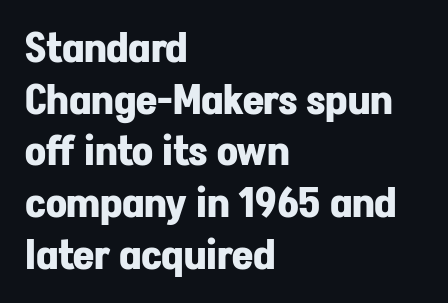
Q: Is the text bold? A: Yes.
Q: Is the text italic (slanted)? A: No, it is upright.
Q: Is the typeface a serif or a sans-serif typeface? A: Sans-serif.
Q: Is the text underlined? A: No.
Q: How is the paragraph aligned? A: Left-aligned.
Q: Is the spacing between letters normal or unusually wide? A: Normal.
Q: Is the spacing between lines tight, normal or loose? A: Normal.
Q: Width (condensed, normal, or wide)? A: Normal.
Q: Stroke contrast? A: Low.
Q: x-height? A: Medium.
Q: Monospaced? A: No.
